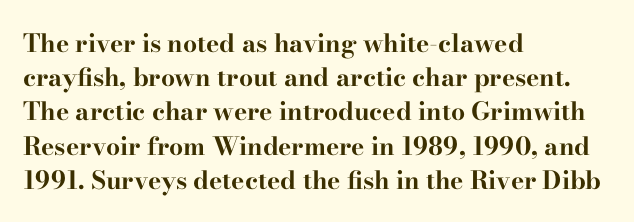
Q: Is the text bold? A: Yes.
Q: Is the text italic (slanted)? A: No, it is upright.
Q: Is the text underlined? A: No.
Q: How is the paragraph aligned? A: Left-aligned.
Q: Is the spacing between letters normal or unusually wide? A: Normal.
Q: Is the spacing between lines tight, normal or loose? A: Normal.
